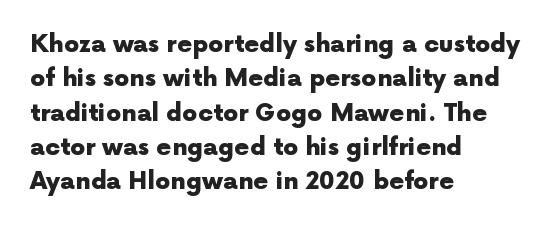
Q: Is the text bold? A: Yes.
Q: Is the text italic (slanted)? A: No, it is upright.
Q: Is the text underlined? A: No.
Q: How is the paragraph aligned? A: Left-aligned.
Q: Is the spacing between letters normal or unusually wide? A: Normal.
Q: Is the spacing between lines tight, normal or loose? A: Normal.
